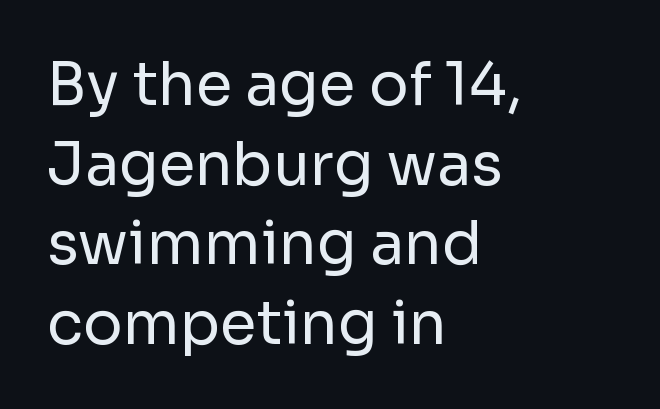
Q: Is the text bold? A: No.
Q: Is the text italic (slanted)? A: No, it is upright.
Q: Is the typeface a serif or a sans-serif typeface? A: Sans-serif.
Q: Is the text underlined? A: No.
Q: How is the paragraph aligned? A: Left-aligned.
Q: Is the spacing between letters normal or unusually wide? A: Normal.
Q: Is the spacing between lines tight, normal or loose? A: Normal.
Q: Width (condensed, normal, or wide)? A: Normal.
Q: Stroke contrast? A: Low.
Q: x-height? A: Medium.
Q: Monospaced? A: No.
